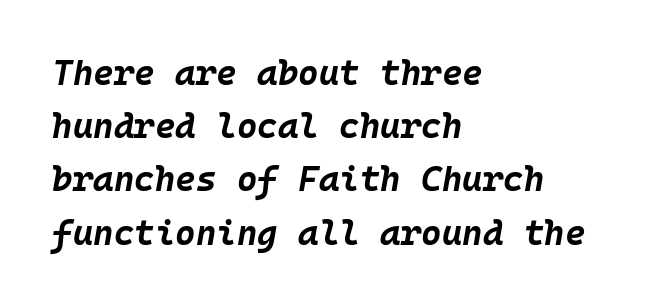
The image shows 35 px bold type, italic (leaning right), monospaced; set left-aligned, normal line spacing (1.52x), normal letter spacing, not underlined; low stroke contrast and a large x-height.
